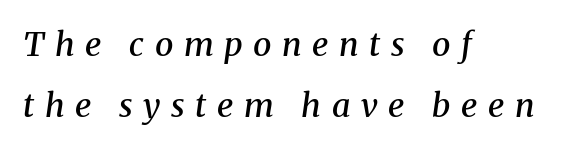
Q: Is the text bold? A: Semi-bold.
Q: Is the text italic (slanted)? A: Yes, it leans right by about 8 degrees.
Q: Is the typeface a serif or a sans-serif typeface? A: Serif.
Q: Is the text underlined? A: No.
Q: How is the paragraph aligned? A: Left-aligned.
Q: Is the spacing between letters normal or unusually wide? A: Unusually wide.
Q: Width (condensed, normal, or wide)? A: Normal.
Q: Stroke contrast? A: Medium.
Q: x-height? A: Medium.
Q: Monospaced? A: No.
